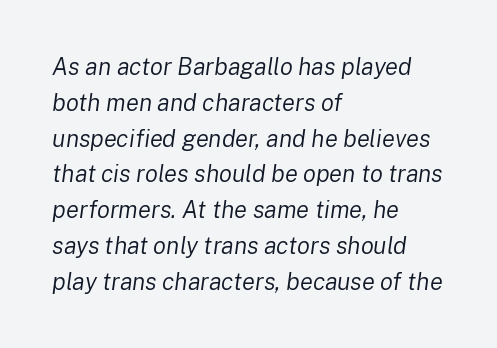
The image shows 24 px text type, italic (leaning right); set left-aligned, normal line spacing (1.49x), normal letter spacing, not underlined.
